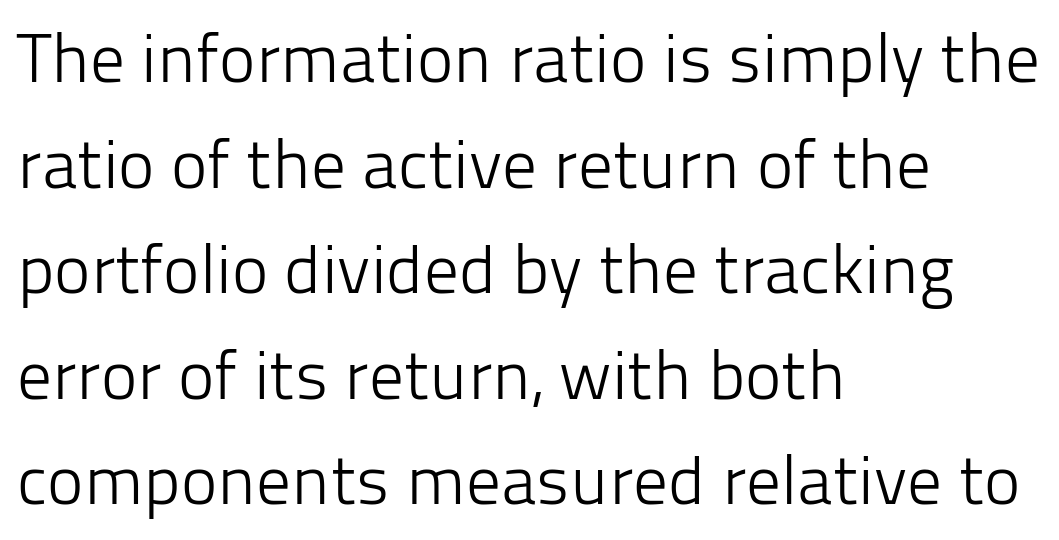
{"serif": "no", "italic": "no", "bold": "no", "weight": "light", "width": "normal", "stroke_contrast": "low", "x_height": "medium", "monospaced": "no", "underline": "no", "align": "left", "line_spacing": "normal", "line_spacing_ratio": 1.53, "letter_spacing": "normal", "letter_spacing_em": 0.0, "glyph_px": 69}
